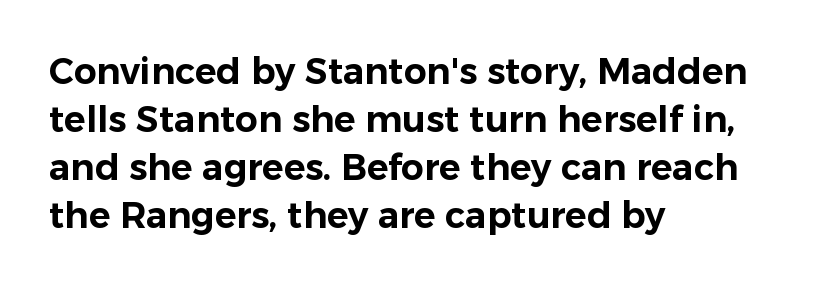
The image shows 36 px sans-serif type, upright; set left-aligned, normal line spacing (1.33x), normal letter spacing, not underlined; low stroke contrast and a medium x-height.
